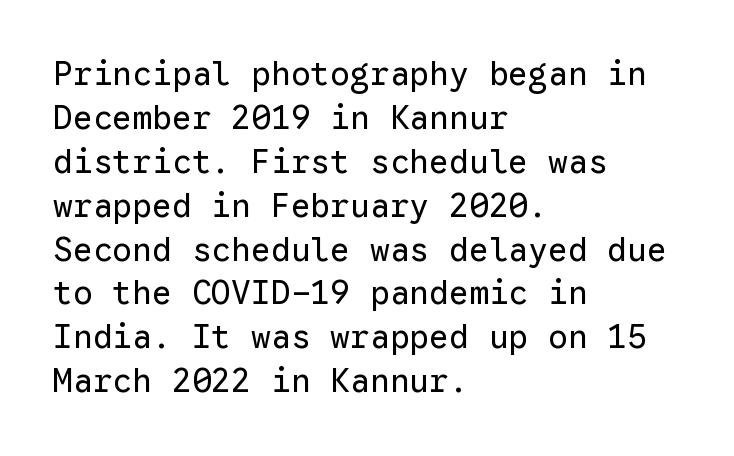
Every stem runs plumb, perpendicular to the baseline. All the whitespace from short lines collects on the right. Underline: absent. Spacing verdict: monospaced, one width for all characters. Are there feet on the stems? There aren't — it's a sans. Short note: letters normally spaced.
